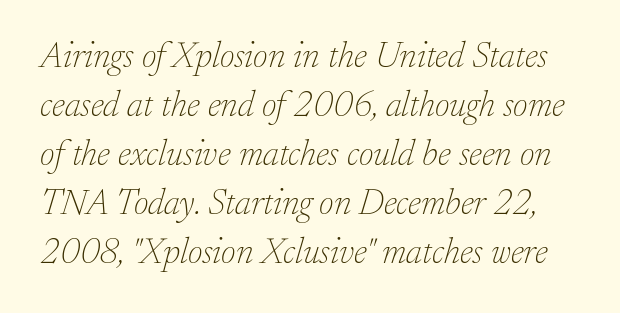
{"serif": "yes", "italic": "yes", "lean": "right", "slant_degrees": 17, "bold": "no", "weight": "thin", "width": "normal", "stroke_contrast": "low", "x_height": "small", "monospaced": "no", "underline": "no", "line_spacing": "normal", "line_spacing_ratio": 1.36, "letter_spacing": "normal", "letter_spacing_em": 0.0, "glyph_px": 36}
